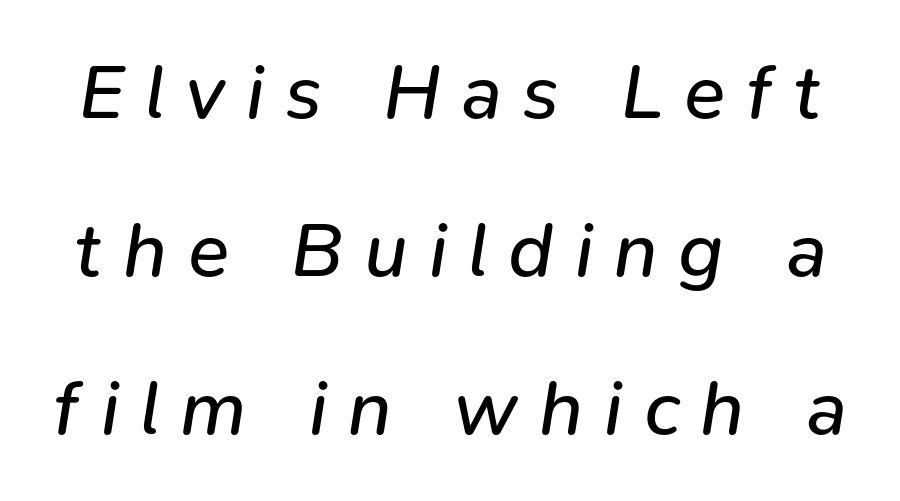
The image shows 77 px regular-weight type, italic (leaning right); set loose line spacing (2.05x), unusually wide letter spacing (+0.27 em), not underlined; low stroke contrast and a medium x-height.
